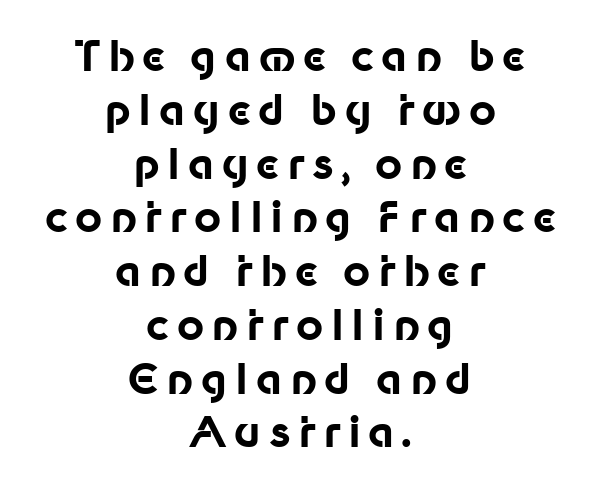
The image shows 42 px bold sans-serif type, upright; set centered, normal line spacing (1.28x), not underlined; low stroke contrast and a medium x-height.
